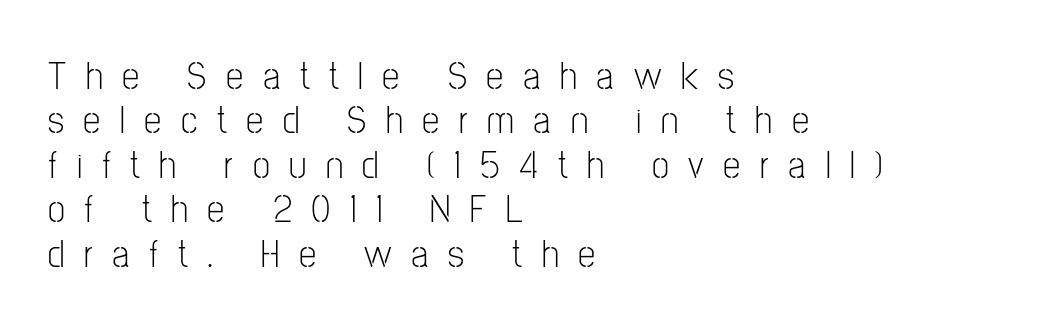
{"serif": "no", "italic": "no", "bold": "no", "weight": "light", "width": "condensed", "stroke_contrast": "low", "x_height": "medium", "monospaced": "no", "underline": "no", "align": "left", "line_spacing": "tight", "line_spacing_ratio": 1.14, "letter_spacing": "wide", "letter_spacing_em": 0.5, "glyph_px": 39}
